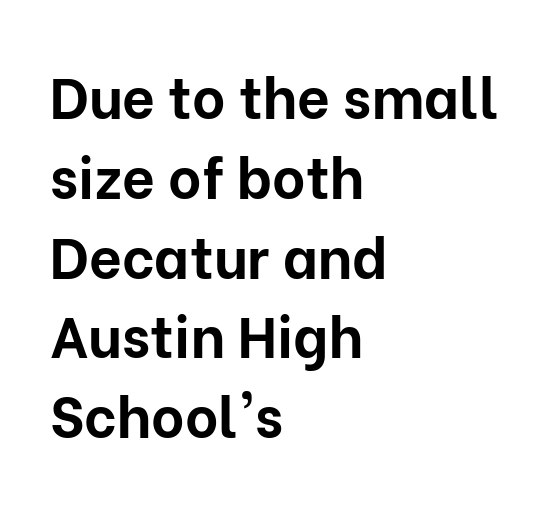
Q: Is the text bold? A: Yes.
Q: Is the text italic (slanted)? A: No, it is upright.
Q: Is the typeface a serif or a sans-serif typeface? A: Sans-serif.
Q: Is the text underlined? A: No.
Q: How is the paragraph aligned? A: Left-aligned.
Q: Is the spacing between letters normal or unusually wide? A: Normal.
Q: Is the spacing between lines tight, normal or loose? A: Normal.
Q: Width (condensed, normal, or wide)? A: Normal.
Q: Stroke contrast? A: Low.
Q: x-height? A: Medium.
Q: Monospaced? A: No.
